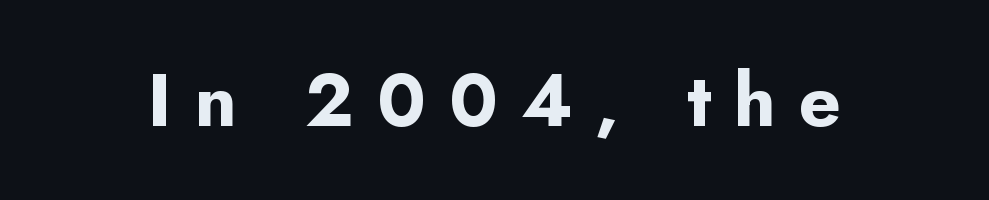
The image shows 74 px bold sans-serif type, upright; set unusually wide letter spacing (+0.31 em), not underlined; low stroke contrast and a small x-height.
